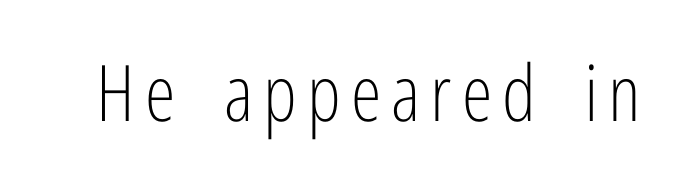
Q: Is the text bold? A: No.
Q: Is the text italic (slanted)? A: No, it is upright.
Q: Is the typeface a serif or a sans-serif typeface? A: Sans-serif.
Q: Is the text underlined? A: No.
Q: Width (condensed, normal, or wide)? A: Condensed.
Q: Stroke contrast? A: Low.
Q: x-height? A: Medium.
Q: Monospaced? A: No.
